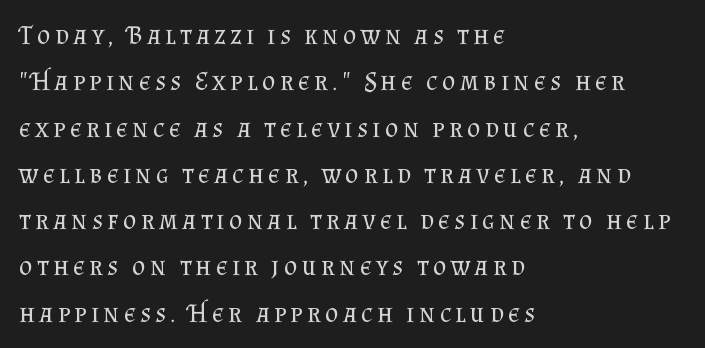
Q: Is the text bold? A: No.
Q: Is the text italic (slanted)? A: No, it is upright.
Q: Is the text underlined? A: No.
Q: How is the paragraph aligned? A: Left-aligned.
